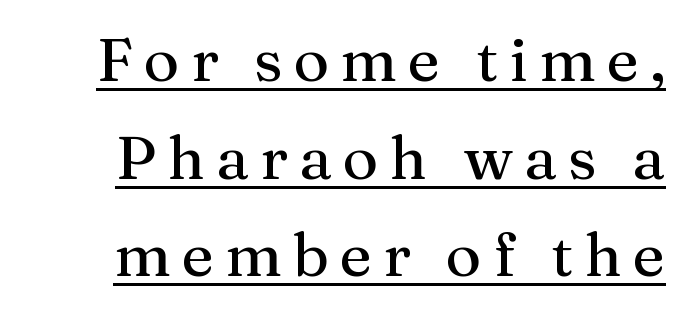
The image shows 61 px serif type, upright; set normal line spacing (1.6x), underlined; medium stroke contrast and a medium x-height.
